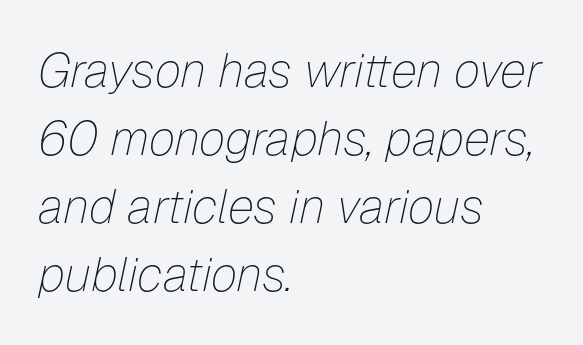
Here the designer chose a conventional face with non-uniform glyph widths. The foot of each line stays bare and open. Successive baselines arrive at the customary interval. Italic: yes, the glyphs are oblique. Weight: in the light-to-regular range.
